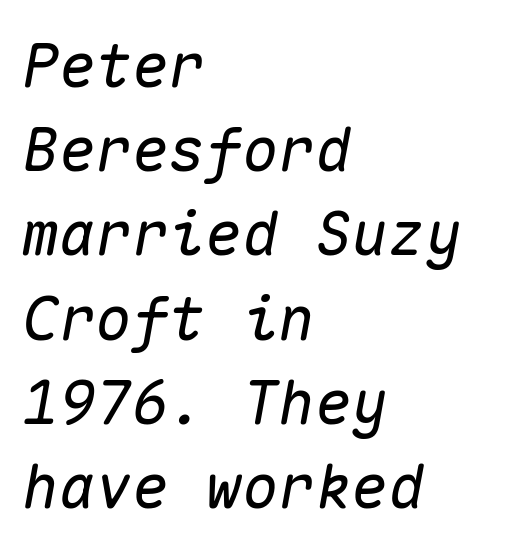
The image shows 61 px text type, italic (leaning right), monospaced; set left-aligned, normal line spacing (1.38x), normal letter spacing, not underlined; medium stroke contrast and a medium x-height.
